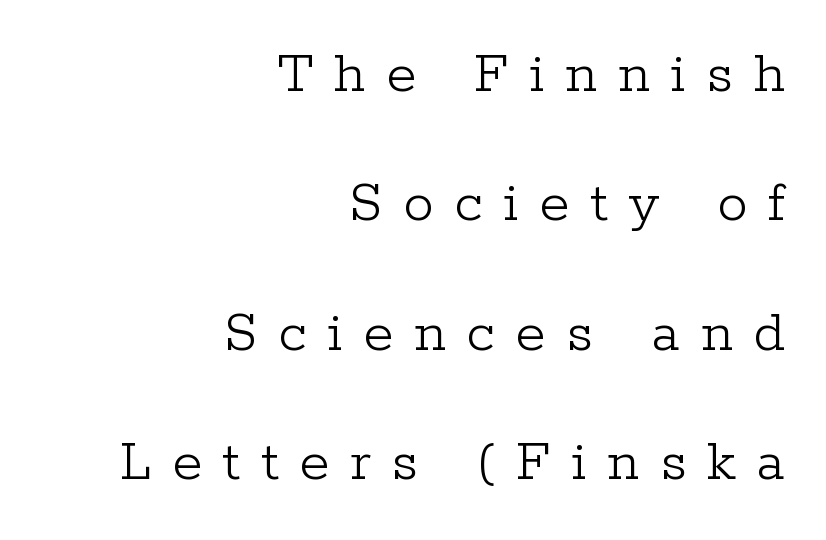
{"serif": "yes", "italic": "no", "bold": "no", "weight": "light", "width": "normal", "stroke_contrast": "low", "x_height": "medium", "monospaced": "no", "underline": "no", "align": "right", "line_spacing": "loose", "line_spacing_ratio": 2.12, "letter_spacing": "wide", "letter_spacing_em": 0.34, "glyph_px": 61}
